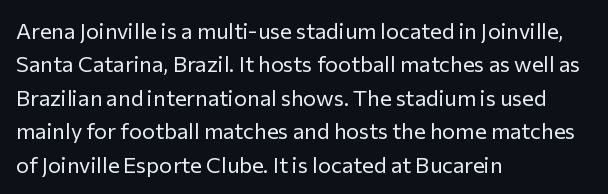
The image shows 22 px text type, upright; set left-aligned, normal line spacing (1.52x), normal letter spacing, not underlined.
